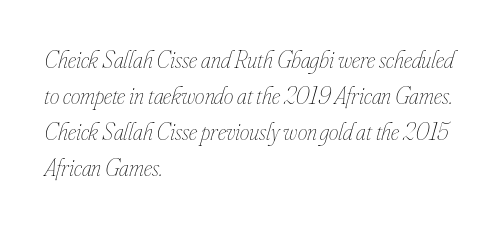
The image shows 24 px text type, italic (leaning right); set left-aligned, normal line spacing (1.5x), normal letter spacing, not underlined.
